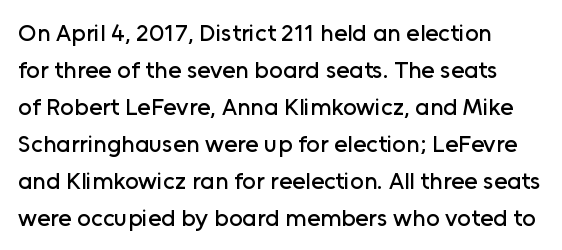
{"italic": "no", "underline": "no", "line_spacing": "normal", "line_spacing_ratio": 1.54, "letter_spacing": "normal", "letter_spacing_em": 0.0, "glyph_px": 24}
